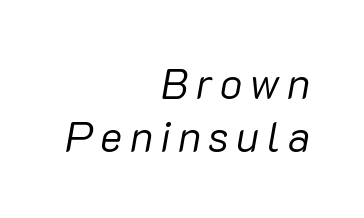
The image shows 42 px regular-weight type, italic (leaning right); set right-aligned, normal line spacing (1.27x), not underlined; low stroke contrast and a medium x-height.
